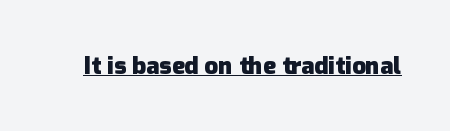
Q: Is the text bold? A: Yes.
Q: Is the text italic (slanted)? A: No, it is upright.
Q: Is the text underlined? A: Yes.
Q: Is the spacing between letters normal or unusually wide? A: Normal.
